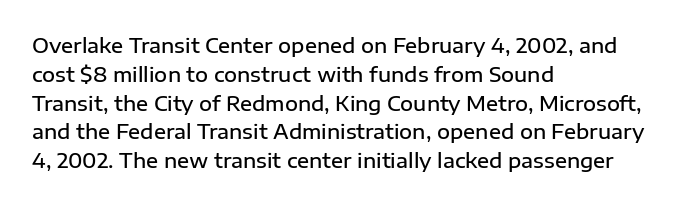
Q: Is the text bold? A: Semi-bold.
Q: Is the text italic (slanted)? A: No, it is upright.
Q: Is the text underlined? A: No.
Q: How is the paragraph aligned? A: Left-aligned.
Q: Is the spacing between letters normal or unusually wide? A: Normal.
Q: Is the spacing between lines tight, normal or loose? A: Normal.
